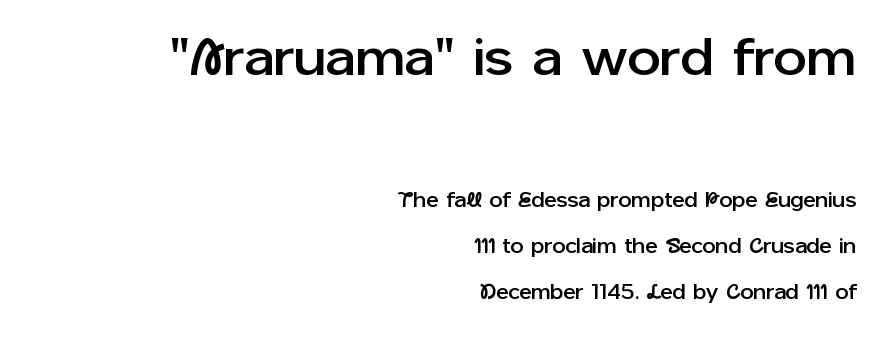
Q: Is the text italic (slanted)? A: No, it is upright.
Q: Is the typeface a serif or a sans-serif typeface? A: Sans-serif.
Q: Is the text underlined? A: No.
Q: How is the paragraph aligned? A: Right-aligned.
Q: Is the spacing between letters normal or unusually wide? A: Normal.
Q: Is the spacing between lines tight, normal or loose? A: Loose.
Q: Which block of text is set in a larger size, the first (top) or the second (bottom)? A: The first (top) one.
Q: Width (condensed, normal, or wide)? A: Normal.
Q: Stroke contrast? A: Low.
Q: x-height? A: Medium.
Q: Monospaced? A: No.
